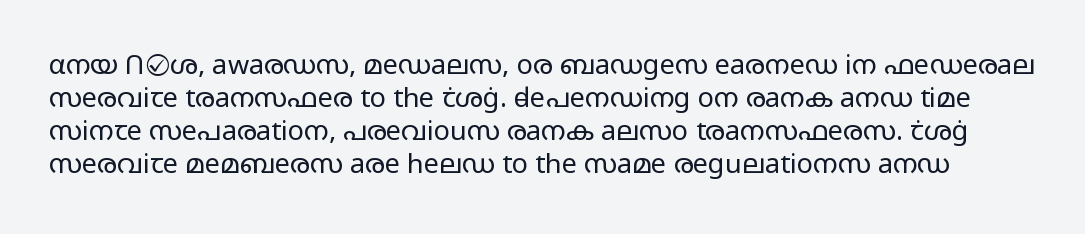
The letters stand upright; this is a roman face. Stroke thickness stays within the range of a standard reading face or lighter. Letter spacing: default. Letters rest on an invisible, unmarked baseline.
